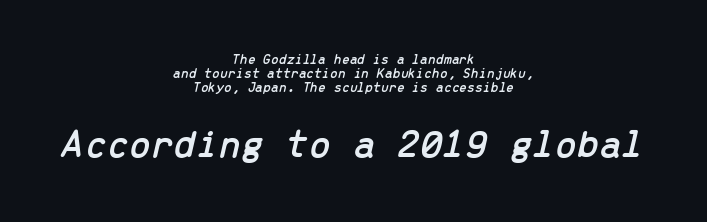
Horizontally, the lines are justified to the midpoint only. Does the bottom block carry the larger type? Yes, it does. Decoration check: the copy has no underline. Quick note: italic.
